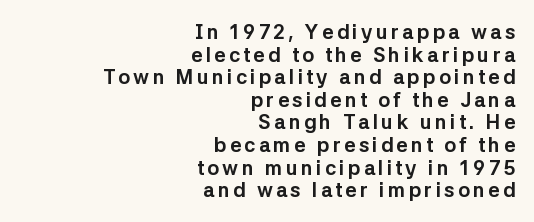
The image shows 20 px bold type, upright; set right-aligned, tight line spacing (1.13x), not underlined.
